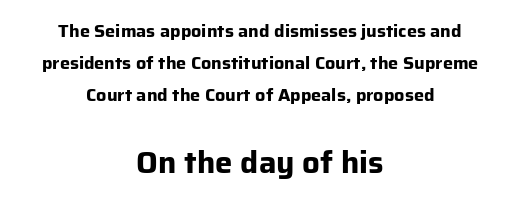
Two sizes are in play, and the larger belongs to the second block. The setting favours the middle, as headings and verse often do. The sample has been set heavy, in full bold. Think of a printed novel: that variable character pitch is what you see here. This rendering leaves character spacing at its baseline value. Posture: straight, roman, zero tilt.
